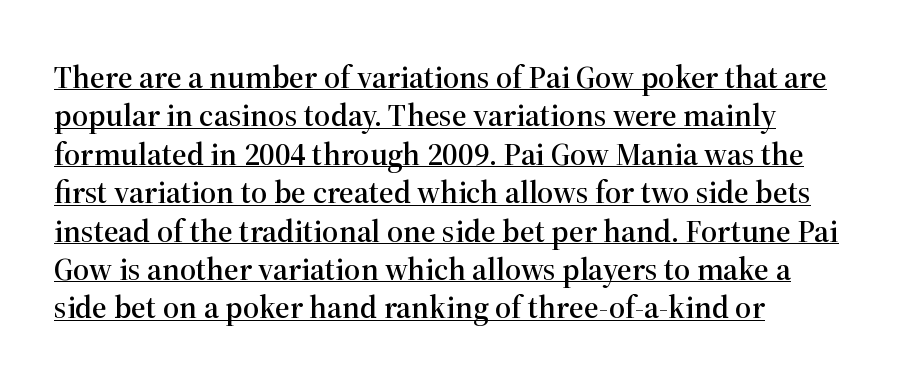
{"serif": "yes", "italic": "no", "width": "normal", "stroke_contrast": "high", "x_height": "medium", "monospaced": "no", "underline": "yes", "align": "left", "line_spacing_ratio": 1.2, "letter_spacing": "normal", "letter_spacing_em": 0.0, "glyph_px": 32}
